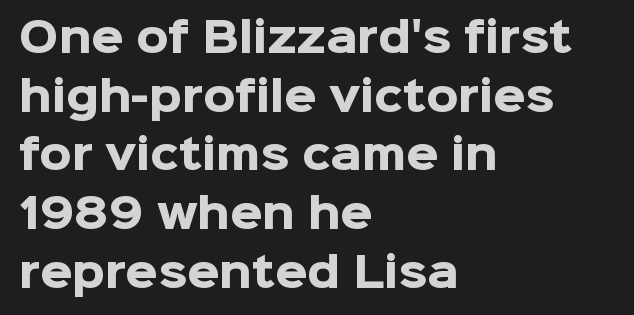
{"serif": "no", "italic": "no", "bold": "yes", "weight": "heavy", "width": "normal", "stroke_contrast": "low", "x_height": "medium", "monospaced": "no", "underline": "no", "align": "left", "line_spacing": "normal", "line_spacing_ratio": 1.43, "letter_spacing": "normal", "letter_spacing_em": 0.0, "glyph_px": 41}
